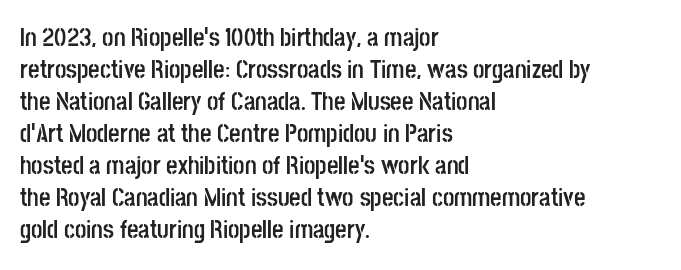
Q: Is the text bold? A: Yes.
Q: Is the text italic (slanted)? A: No, it is upright.
Q: Is the text underlined? A: No.
Q: How is the paragraph aligned? A: Left-aligned.
Q: Is the spacing between letters normal or unusually wide? A: Normal.
Q: Is the spacing between lines tight, normal or loose? A: Normal.
